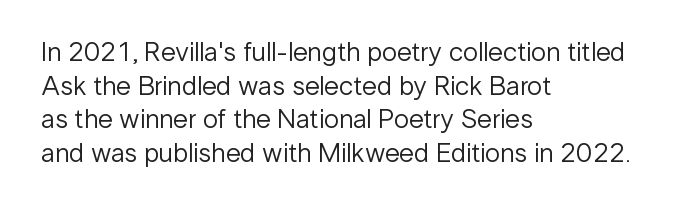
Whoever set this chose a conventional vertical rhythm. Each stroke keeps to a modest, everyday thickness or less. Is there any slant? The stems are plumb. Any mark beneath the type? The region is blank. Horizontal alignment here is leftward, the default for most running prose.
